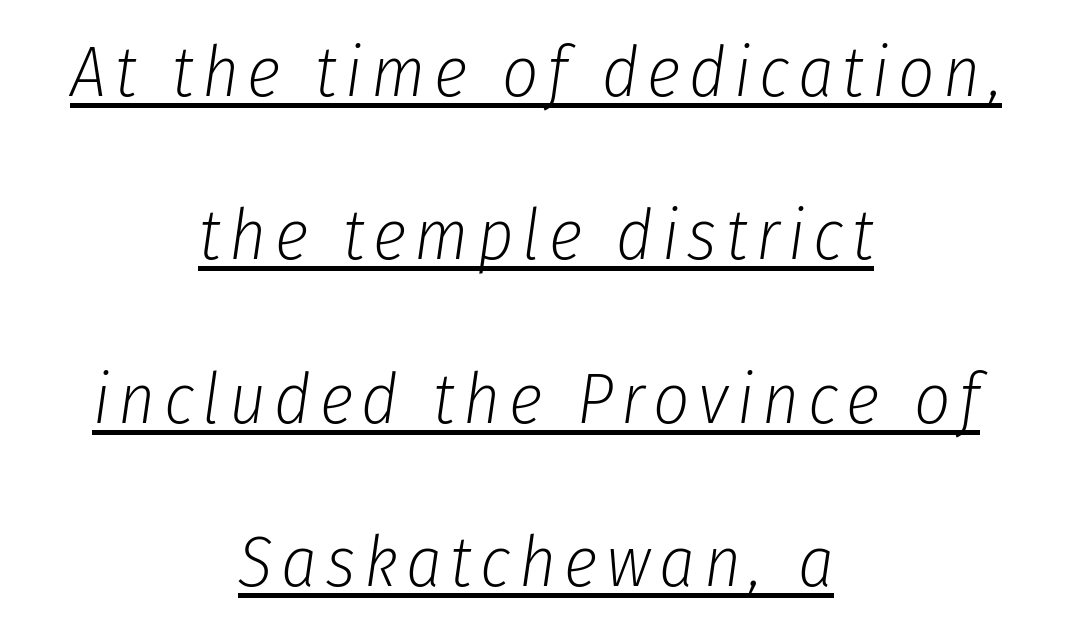
{"italic": "yes", "lean": "right", "slant_degrees": 8, "bold": "no", "weight": "light", "width": "condensed", "stroke_contrast": "low", "x_height": "medium", "monospaced": "no", "underline": "yes", "align": "center", "line_spacing": "loose", "line_spacing_ratio": 2.3, "glyph_px": 71}
